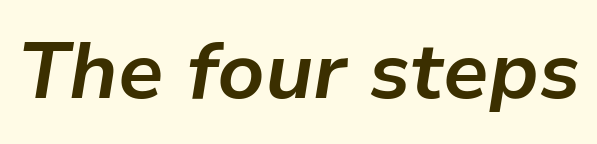
Q: Is the text bold? A: Yes.
Q: Is the text italic (slanted)? A: Yes, it leans right by about 9 degrees.
Q: Is the text underlined? A: No.
Q: Is the spacing between letters normal or unusually wide? A: Normal.
Q: Width (condensed, normal, or wide)? A: Normal.
Q: Stroke contrast? A: Low.
Q: x-height? A: Medium.
Q: Monospaced? A: No.
